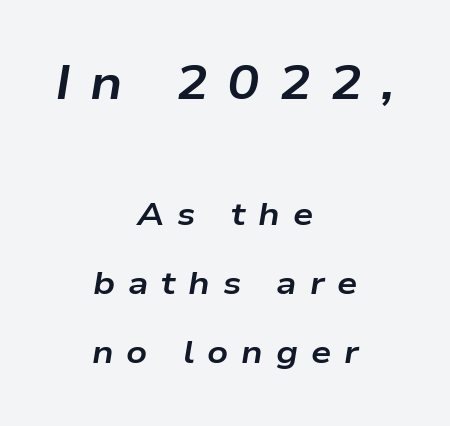
The image shows 48 px bold, wide type, italic (leaning right); set centered, loose line spacing (2.16x), unusually wide letter spacing (+0.4 em), not underlined; the first (top) block is 1.5x larger; low stroke contrast and a medium x-height.
